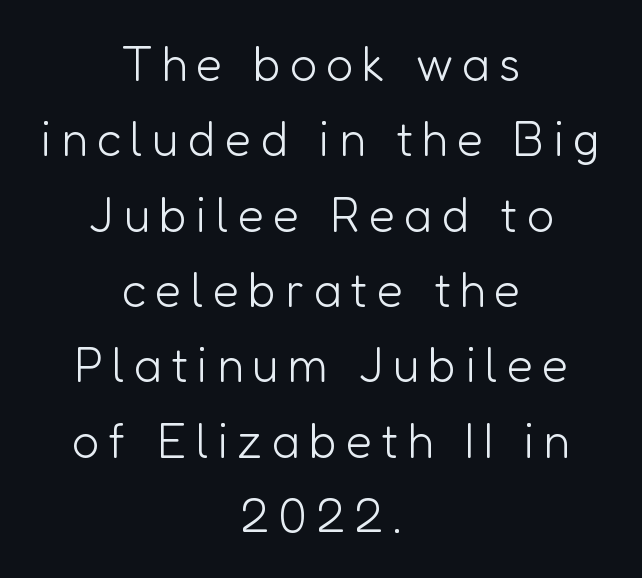
Q: Is the text bold? A: No.
Q: Is the text italic (slanted)? A: No, it is upright.
Q: Is the typeface a serif or a sans-serif typeface? A: Sans-serif.
Q: Is the text underlined? A: No.
Q: How is the paragraph aligned? A: Centered.
Q: Is the spacing between lines tight, normal or loose? A: Normal.
Q: Width (condensed, normal, or wide)? A: Normal.
Q: Stroke contrast? A: Low.
Q: x-height? A: Medium.
Q: Monospaced? A: No.
